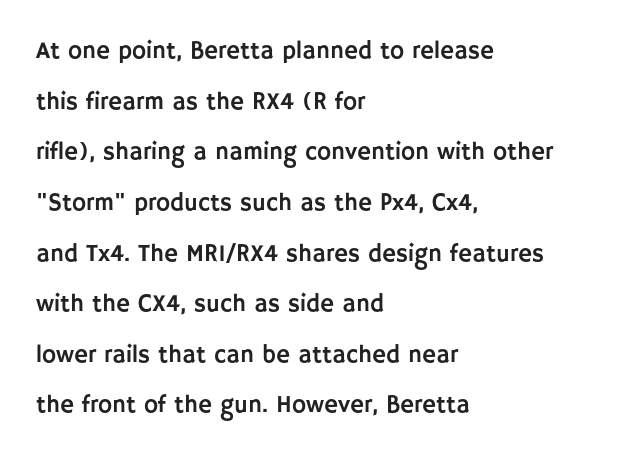
{"italic": "no", "underline": "no", "align": "left", "line_spacing": "loose", "line_spacing_ratio": 2.11, "letter_spacing": "normal", "letter_spacing_em": 0.0, "glyph_px": 24}
